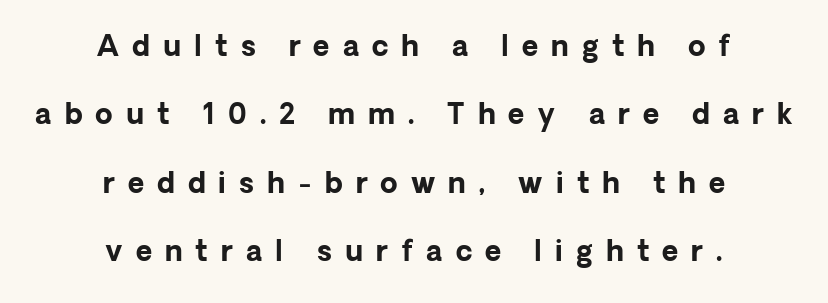
Q: Is the text bold? A: Yes.
Q: Is the text italic (slanted)? A: No, it is upright.
Q: Is the typeface a serif or a sans-serif typeface? A: Sans-serif.
Q: Is the text underlined? A: No.
Q: How is the paragraph aligned? A: Centered.
Q: Is the spacing between letters normal or unusually wide? A: Unusually wide.
Q: Is the spacing between lines tight, normal or loose? A: Loose.
Q: Width (condensed, normal, or wide)? A: Normal.
Q: Stroke contrast? A: Low.
Q: x-height? A: Medium.
Q: Monospaced? A: No.
